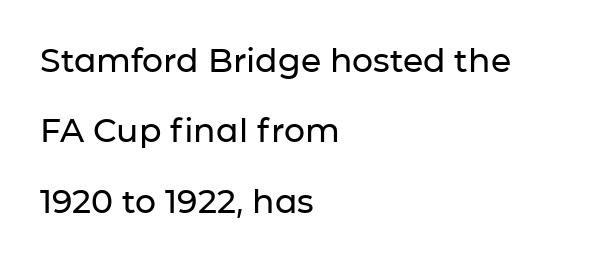
The image shows 33 px sans-serif type, upright; set left-aligned, loose line spacing (2.13x), normal letter spacing, not underlined; low stroke contrast and a medium x-height.
